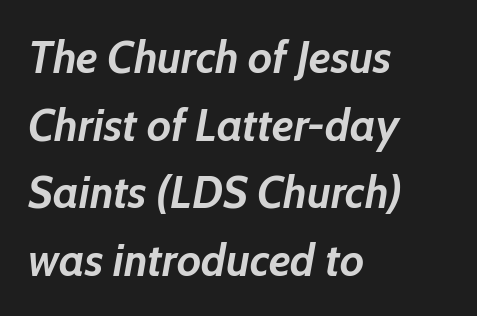
The image shows 46 px semibold type, italic (leaning right); set left-aligned, normal line spacing (1.47x), normal letter spacing, not underlined; low stroke contrast and a medium x-height.
